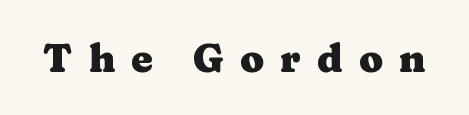
The image shows 39 px heavy, wide serif type, upright; set unusually wide letter spacing (+0.41 em), not underlined; medium stroke contrast and a medium x-height.
